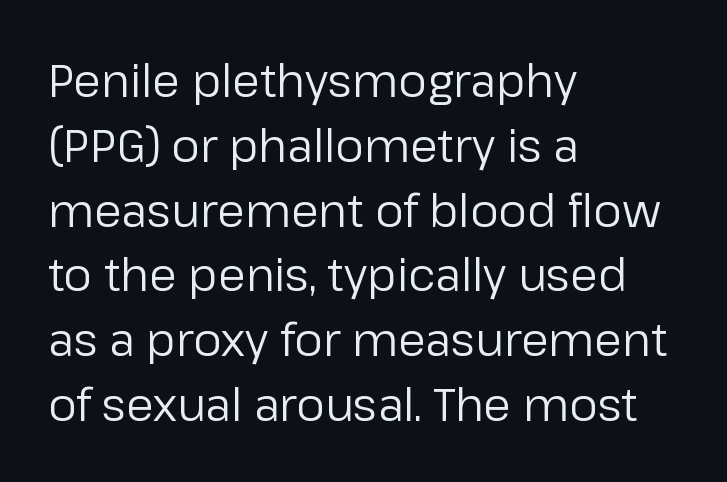
{"serif": "no", "italic": "no", "bold": "no", "weight": "regular", "width": "normal", "stroke_contrast": "low", "x_height": "medium", "monospaced": "no", "underline": "no", "align": "left", "line_spacing": "normal", "line_spacing_ratio": 1.44, "letter_spacing": "normal", "letter_spacing_em": 0.0, "glyph_px": 45}
